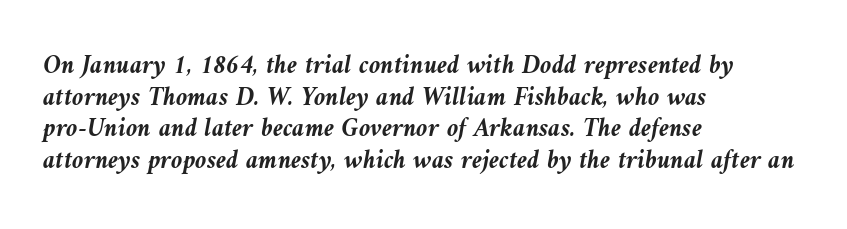
{"italic": "yes", "lean": "left", "slant_degrees": 10, "bold": "yes", "underline": "no", "align": "left", "line_spacing_ratio": 1.22, "letter_spacing": "normal", "letter_spacing_em": 0.0, "glyph_px": 26}
